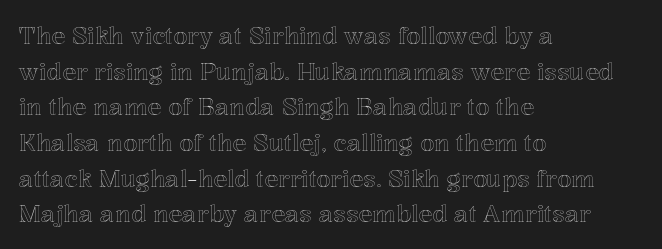
The image shows 23 px text type, upright; set left-aligned, normal line spacing (1.55x), normal letter spacing, not underlined.
